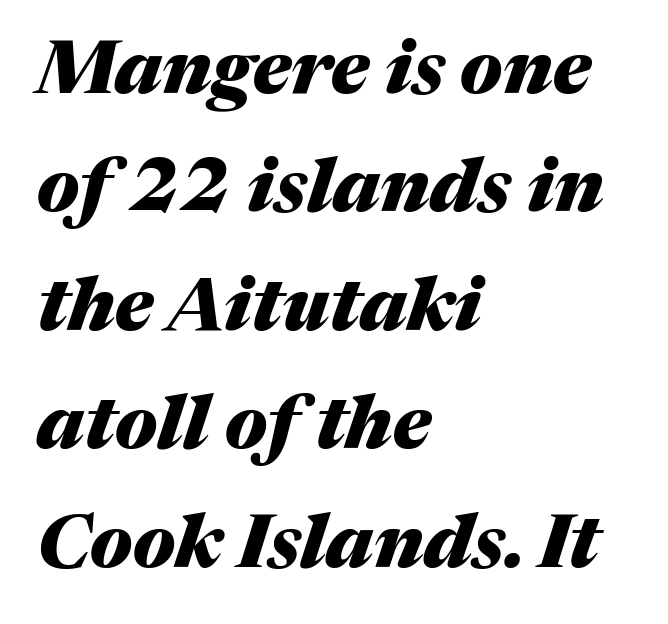
Q: Is the text bold? A: Yes.
Q: Is the text italic (slanted)? A: Yes, it leans right by about 17 degrees.
Q: Is the text underlined? A: No.
Q: How is the paragraph aligned? A: Left-aligned.
Q: Is the spacing between letters normal or unusually wide? A: Normal.
Q: Is the spacing between lines tight, normal or loose? A: Normal.
Q: Width (condensed, normal, or wide)? A: Normal.
Q: Stroke contrast? A: Medium.
Q: x-height? A: Medium.
Q: Monospaced? A: No.
